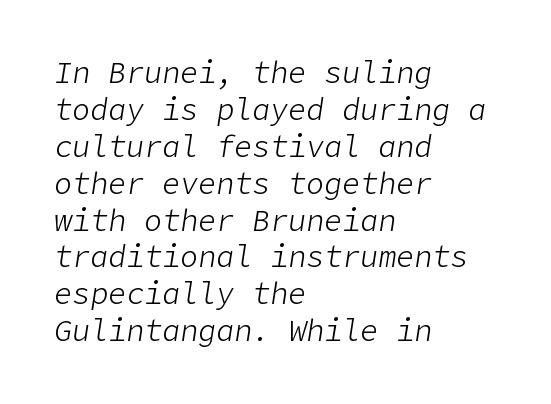
Q: Is the text bold? A: No.
Q: Is the text italic (slanted)? A: Yes, it leans right by about 9 degrees.
Q: Is the text underlined? A: No.
Q: How is the paragraph aligned? A: Left-aligned.
Q: Is the spacing between letters normal or unusually wide? A: Normal.
Q: Width (condensed, normal, or wide)? A: Normal.
Q: Stroke contrast? A: Low.
Q: x-height? A: Medium.
